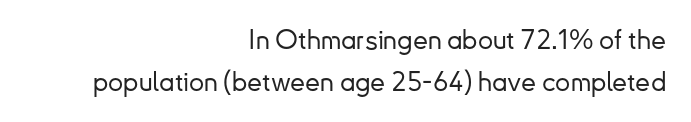
{"italic": "no", "underline": "no", "align": "right", "line_spacing": "normal", "line_spacing_ratio": 1.55, "letter_spacing": "normal", "letter_spacing_em": 0.0, "glyph_px": 27}
